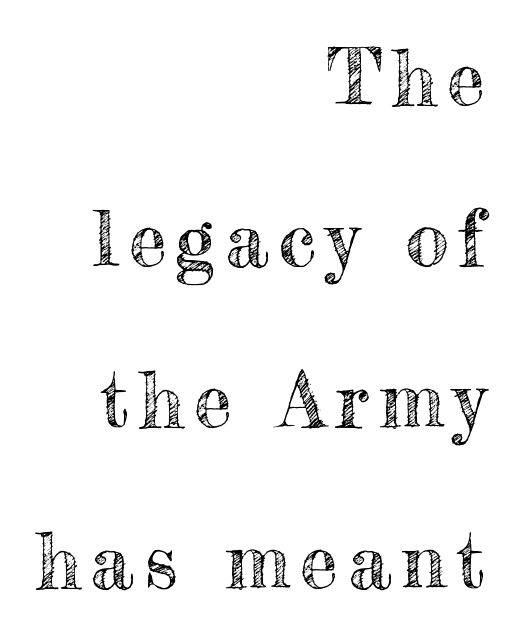
The image shows 77 px text type, upright; set right-aligned, loose line spacing (2.09x), not underlined; a small x-height.
